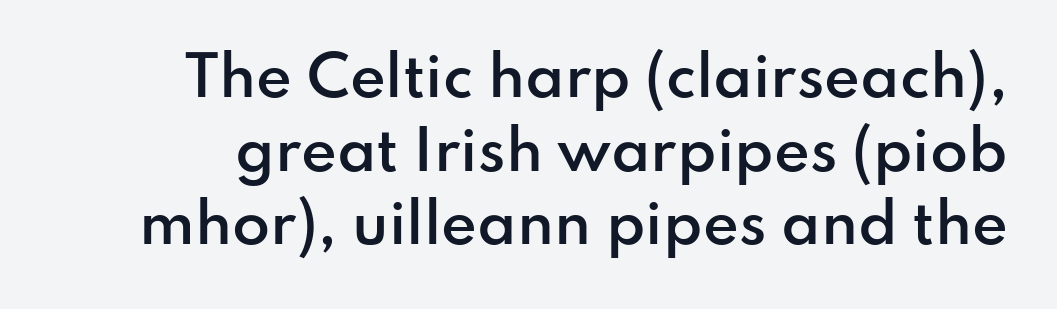
These lines keep a tight, regular rhythm from letter to letter. Do the letters lean? They stand straight. The characters look somewhat weighty, a semibold short of true bold. Rule under the text: the space is simply empty.
